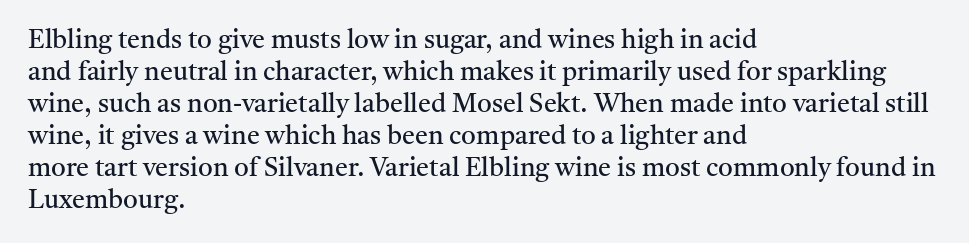
The passage shown is not underscored anywhere. Words appear dense and cohesive because spacing is normal. Alignment: flush left. Unlike italic type, these characters show no tilt at all.
